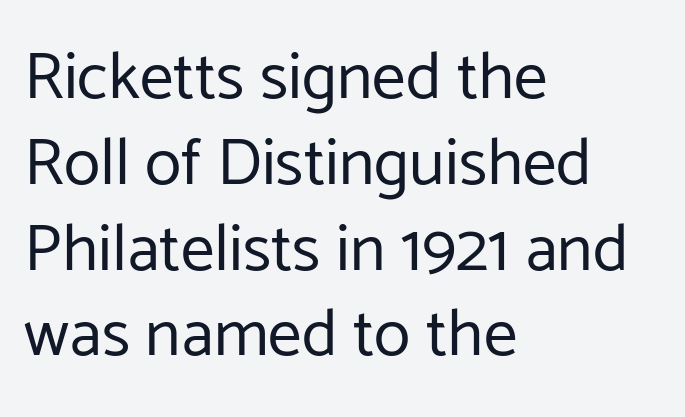
The image shows 67 px regular-weight sans-serif type, upright; set left-aligned, normal line spacing (1.28x), normal letter spacing, not underlined; low stroke contrast and a medium x-height.
